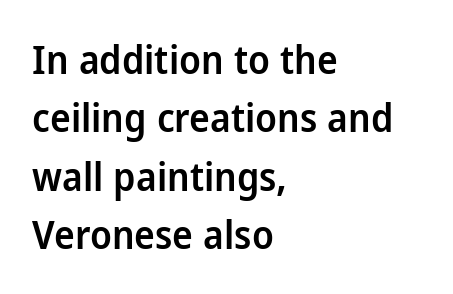
Q: Is the text bold? A: Semi-bold.
Q: Is the text italic (slanted)? A: No, it is upright.
Q: Is the typeface a serif or a sans-serif typeface? A: Sans-serif.
Q: Is the text underlined? A: No.
Q: How is the paragraph aligned? A: Left-aligned.
Q: Is the spacing between letters normal or unusually wide? A: Normal.
Q: Is the spacing between lines tight, normal or loose? A: Normal.
Q: Width (condensed, normal, or wide)? A: Normal.
Q: Stroke contrast? A: Low.
Q: x-height? A: Medium.
Q: Monospaced? A: No.
